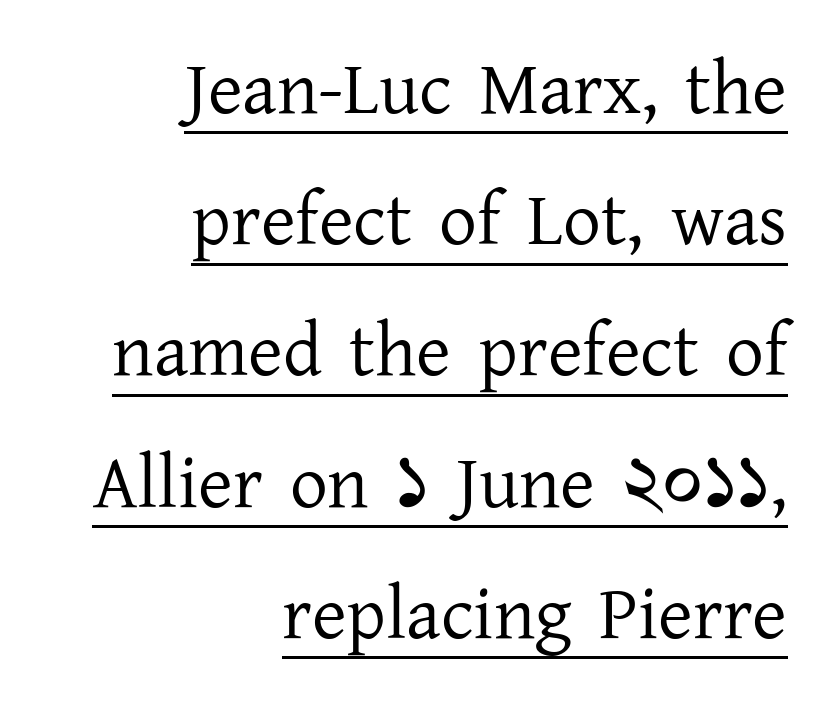
{"serif": "yes", "italic": "no", "bold": "no", "weight": "regular", "width": "normal", "stroke_contrast": "low", "x_height": "medium", "monospaced": "no", "underline": "yes", "align": "right", "line_spacing_ratio": 1.75, "letter_spacing": "normal", "letter_spacing_em": 0.0, "glyph_px": 75}
